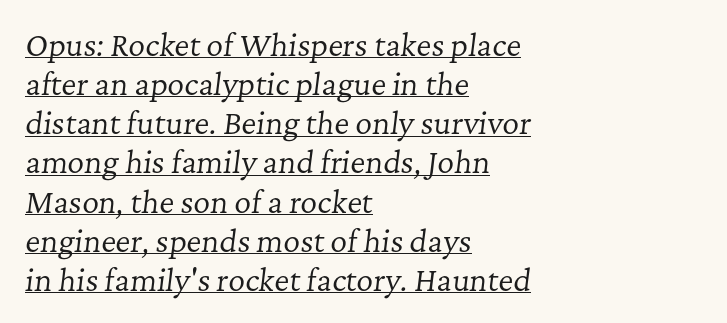
The image shows 29 px regular-weight serif type, italic (leaning right); set left-aligned, normal line spacing (1.35x), normal letter spacing, underlined; low stroke contrast and a medium x-height.
